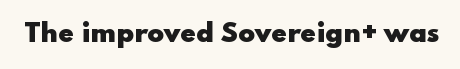
{"italic": "no", "bold": "yes", "underline": "no", "letter_spacing": "normal", "letter_spacing_em": 0.0, "glyph_px": 25}
